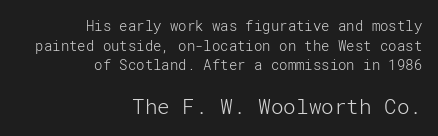
Is there any slant? The stems are plumb. The typesetter chose a ragged-left arrangement here. Rule under the text: the space is simply empty. Students, note that the glyphs here touch the page at normal intervals. Rows of type keep a routine distance in the vertical direction. Heft: none added — not bold.
